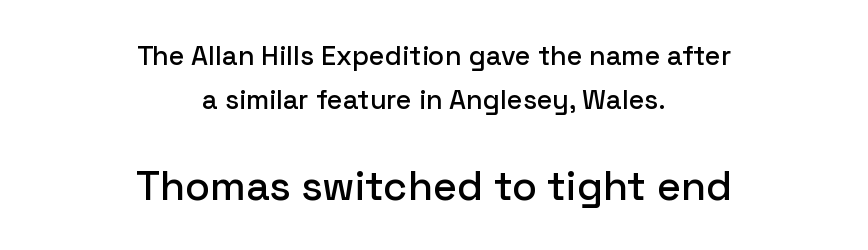
Check under the words: just untouched page. One glance says typical: line gaps are just what's usual. The passage shown is typed in a proportional face where columns would drift. Observe the absence of serifs on each vertical stroke in this sample. The compositor balanced each line on the midline. In terms of letterspacing, this is plain default setting.
